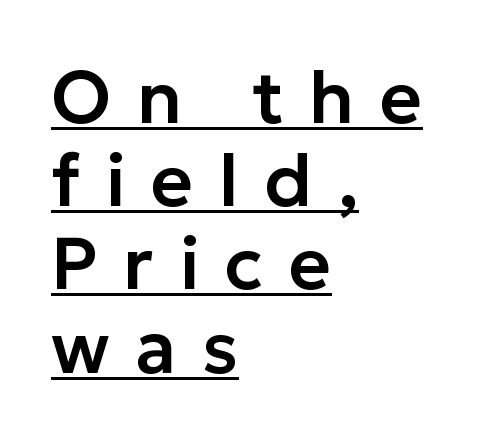
Q: Is the text italic (slanted)? A: No, it is upright.
Q: Is the typeface a serif or a sans-serif typeface? A: Sans-serif.
Q: Is the text underlined? A: Yes.
Q: How is the paragraph aligned? A: Left-aligned.
Q: Is the spacing between letters normal or unusually wide? A: Unusually wide.
Q: Is the spacing between lines tight, normal or loose? A: Tight.
Q: Width (condensed, normal, or wide)? A: Normal.
Q: Stroke contrast? A: Low.
Q: x-height? A: Medium.
Q: Monospaced? A: No.
